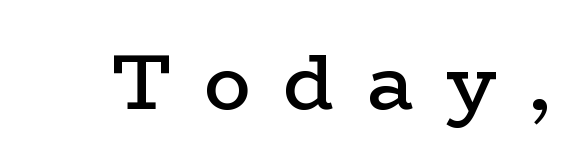
{"serif": "yes", "italic": "no", "bold": "semi", "weight": "semibold", "width": "wide", "stroke_contrast": "low", "x_height": "medium", "monospaced": "no", "underline": "no", "letter_spacing": "wide", "letter_spacing_em": 0.41, "glyph_px": 78}
